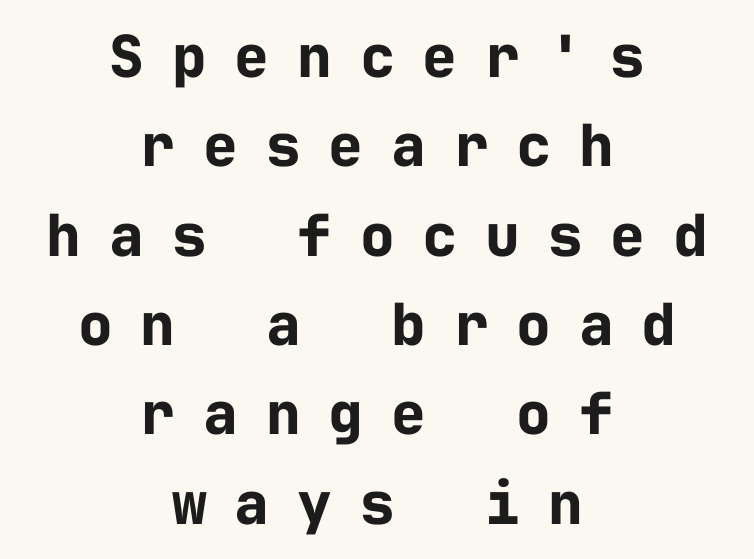
Q: Is the text bold? A: Yes.
Q: Is the text italic (slanted)? A: No, it is upright.
Q: Is the typeface a serif or a sans-serif typeface? A: Sans-serif.
Q: Is the text underlined? A: No.
Q: How is the paragraph aligned? A: Centered.
Q: Is the spacing between letters normal or unusually wide? A: Unusually wide.
Q: Is the spacing between lines tight, normal or loose? A: Normal.
Q: Width (condensed, normal, or wide)? A: Normal.
Q: Stroke contrast? A: Low.
Q: x-height? A: Medium.
Q: Monospaced? A: Yes.
